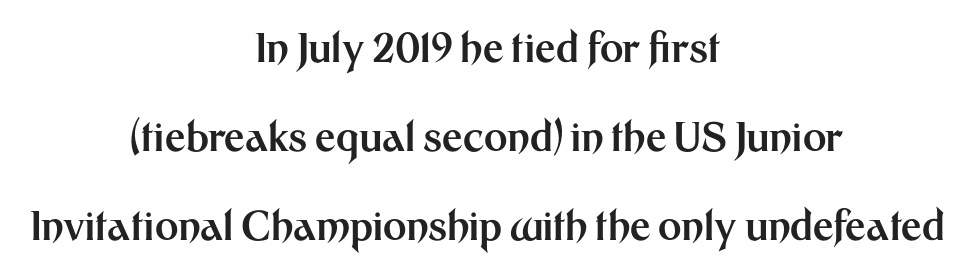
The image shows 40 px bold sans-serif type, upright; set centered, loose line spacing (2.23x), normal letter spacing, not underlined; medium stroke contrast and a medium x-height.
